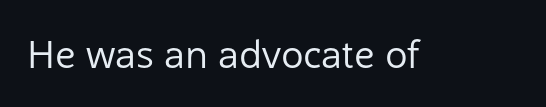
Font category for this specimen: sans-serif. On a weight scale, this lands at 450 or below. The line texture is even and compact thanks to regular tracking. Characters remain perfectly vertical along every line. Unmarked baselines from the first word to the last.
